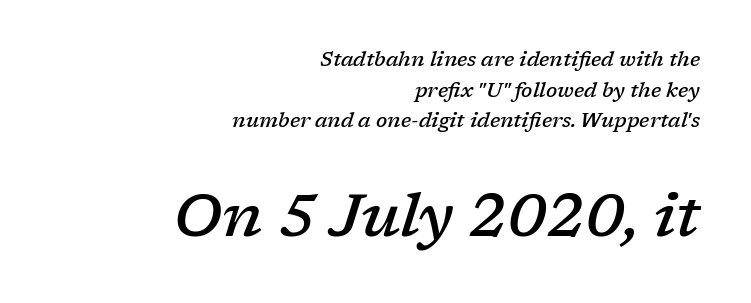
The image shows 60 px semibold serif type, italic (leaning right); set right-aligned, normal line spacing (1.53x), normal letter spacing, not underlined; the second (bottom) block is 3.0x larger; low stroke contrast and a medium x-height.
